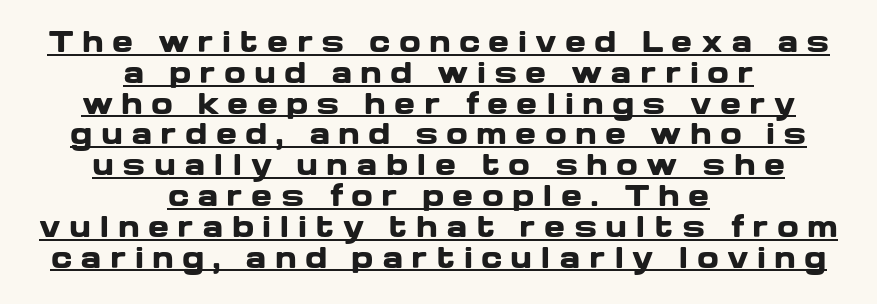
The image shows 28 px heavy, wide sans-serif type, upright; set centered, tight line spacing (1.1x), unusually wide letter spacing (+0.29 em), underlined; low stroke contrast and a medium x-height.
